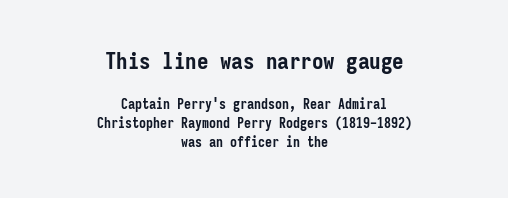
{"italic": "no", "bold": "yes", "underline": "no", "align": "center", "line_spacing": "normal", "line_spacing_ratio": 1.35, "letter_spacing": "normal", "letter_spacing_em": 0.0, "larger_block": "first", "size_ratio": 1.64, "glyph_px": 23}
